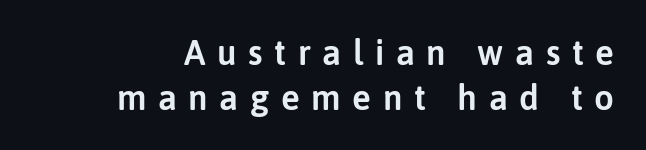
Q: Is the text italic (slanted)? A: No, it is upright.
Q: Is the typeface a serif or a sans-serif typeface? A: Sans-serif.
Q: Is the text underlined? A: No.
Q: Is the spacing between letters normal or unusually wide? A: Unusually wide.
Q: Is the spacing between lines tight, normal or loose? A: Normal.
Q: Width (condensed, normal, or wide)? A: Normal.
Q: Stroke contrast? A: Low.
Q: x-height? A: Medium.
Q: Monospaced? A: No.
